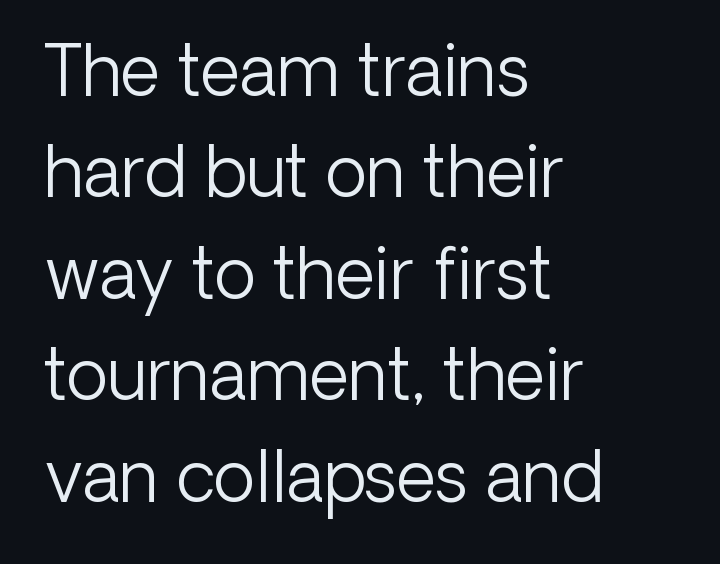
Q: Is the text bold? A: No.
Q: Is the text italic (slanted)? A: No, it is upright.
Q: Is the typeface a serif or a sans-serif typeface? A: Sans-serif.
Q: Is the text underlined? A: No.
Q: How is the paragraph aligned? A: Left-aligned.
Q: Is the spacing between letters normal or unusually wide? A: Normal.
Q: Is the spacing between lines tight, normal or loose? A: Normal.
Q: Width (condensed, normal, or wide)? A: Normal.
Q: Stroke contrast? A: Low.
Q: x-height? A: Medium.
Q: Monospaced? A: No.
